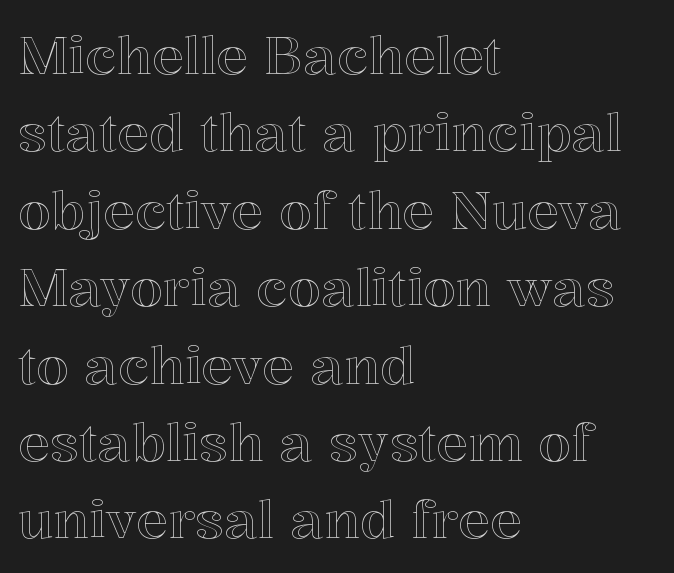
{"italic": "no", "width": "normal", "x_height": "medium", "monospaced": "no", "underline": "no", "align": "left", "line_spacing": "normal", "line_spacing_ratio": 1.46, "letter_spacing": "normal", "letter_spacing_em": 0.0, "glyph_px": 53}
